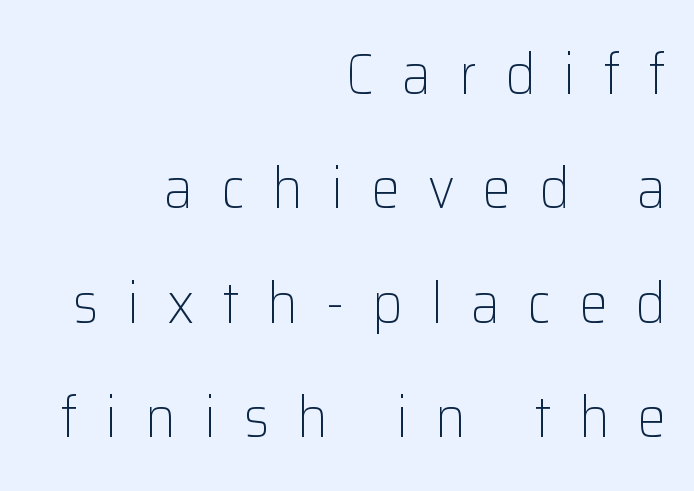
{"serif": "no", "italic": "no", "bold": "no", "weight": "light", "width": "normal", "stroke_contrast": "low", "x_height": "medium", "monospaced": "no", "underline": "no", "align": "right", "line_spacing": "loose", "line_spacing_ratio": 1.97, "letter_spacing": "wide", "letter_spacing_em": 0.48, "glyph_px": 58}
